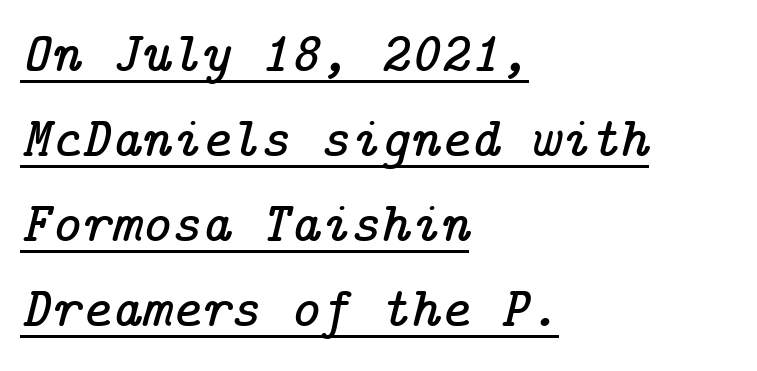
This block has exactly the height ordinary leading produces. Does the lettering tilt? It does — this is italic. Horizontally, the lines are justified to the leading edge only. The type family on display is of the serif kind.
